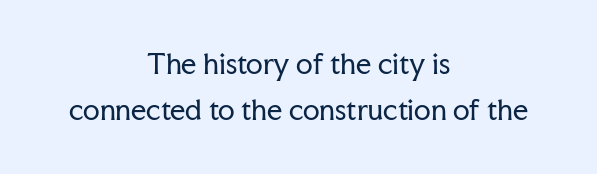
The image shows 27 px text type, upright; set centered, normal line spacing (1.7x), normal letter spacing, not underlined.
